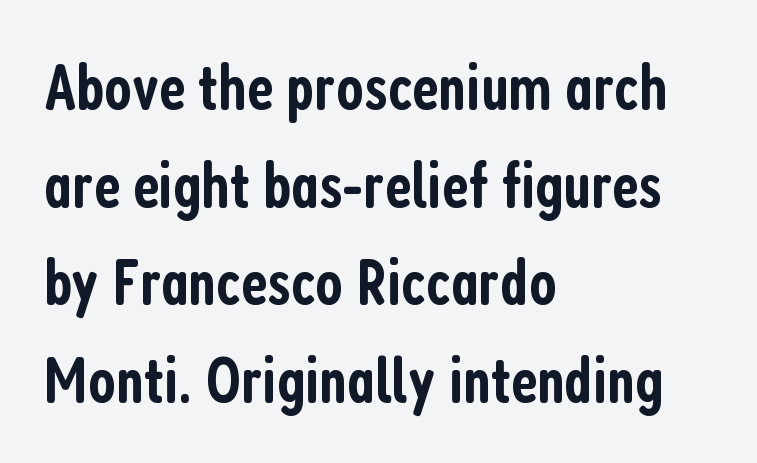
The image shows 66 px semibold, condensed sans-serif type, upright; set left-aligned, normal line spacing (1.48x), normal letter spacing, not underlined; low stroke contrast and a medium x-height.
